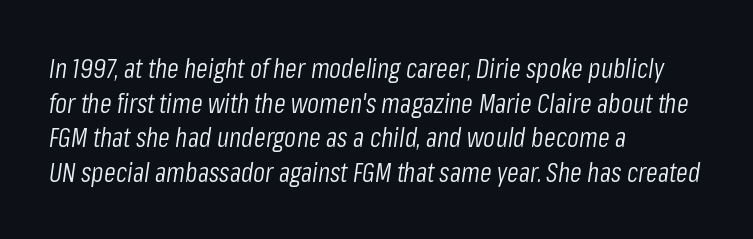
Q: Is the text bold? A: No.
Q: Is the text italic (slanted)? A: Yes, it leans right by about 8 degrees.
Q: Is the text underlined? A: No.
Q: How is the paragraph aligned? A: Left-aligned.
Q: Is the spacing between letters normal or unusually wide? A: Normal.
Q: Is the spacing between lines tight, normal or loose? A: Normal.
